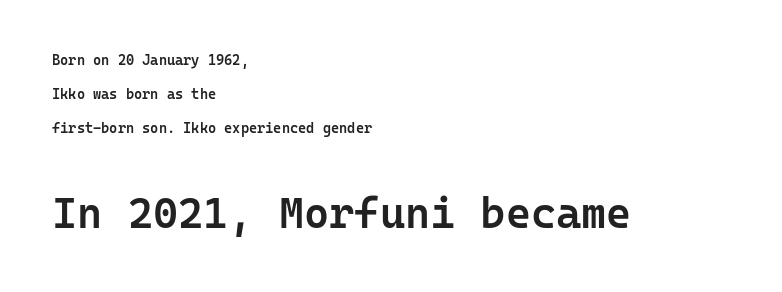
In terms of letterform style, serifs are entirely absent. A student would notice the bottom passage is typeset larger than what precedes it. Spacing verdict: monospaced, one width for all characters. Glyph-to-glyph distance matches everyday printed text. Baseline-to-baseline distance is far greater than the letter height.
